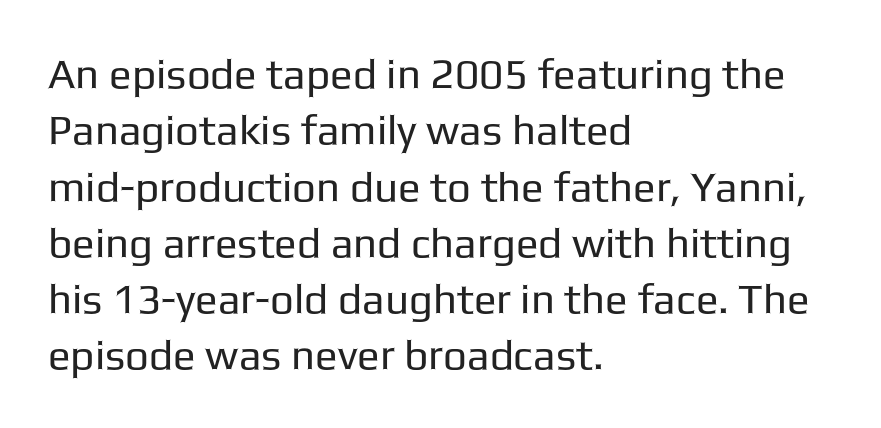
{"serif": "no", "italic": "no", "bold": "no", "weight": "regular", "width": "normal", "stroke_contrast": "low", "x_height": "medium", "monospaced": "no", "underline": "no", "align": "left", "line_spacing": "normal", "line_spacing_ratio": 1.34, "letter_spacing": "normal", "letter_spacing_em": 0.0, "glyph_px": 42}
